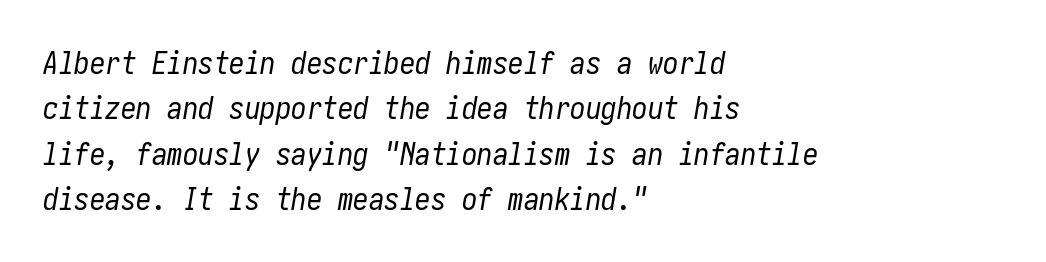
Compared with typical body copy, the letter spacing here is the same. Compared with ordinary roman type, these characters are visibly tilted. Is this a heavy cut? Hardly; it is regular or lighter. No word sits above an underline. Rows of type keep a routine distance in the vertical direction. These lines stack with their left ends in a neat column.
